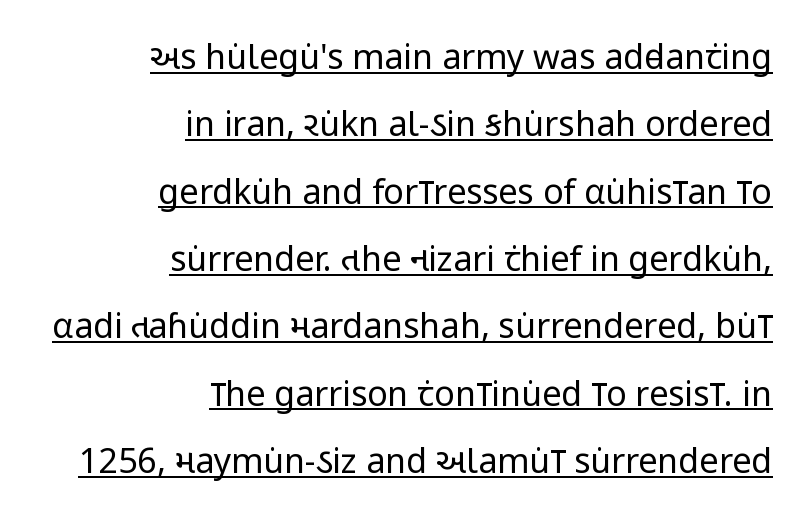
{"serif": "no", "italic": "no", "bold": "no", "weight": "regular", "width": "condensed", "stroke_contrast": "low", "x_height": "large", "monospaced": "no", "underline": "yes", "align": "right", "line_spacing": "loose", "line_spacing_ratio": 1.98, "letter_spacing": "normal", "letter_spacing_em": 0.0, "glyph_px": 34}
